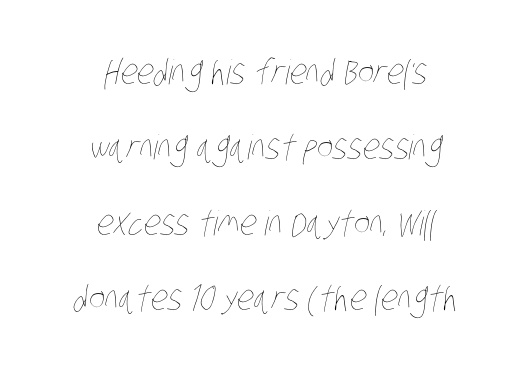
{"bold": "no", "weight": "thin", "width": "condensed", "stroke_contrast": "low", "x_height": "large", "monospaced": "no", "underline": "no", "align": "center", "line_spacing": "loose", "line_spacing_ratio": 2.22, "letter_spacing": "normal", "letter_spacing_em": 0.0, "glyph_px": 34}
